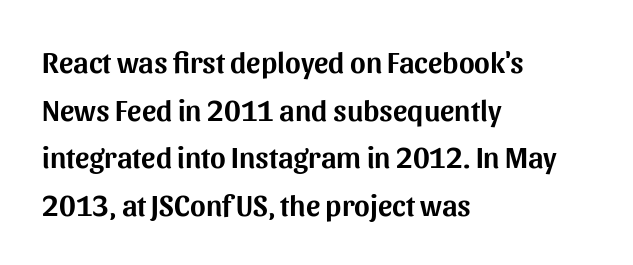
Q: Is the text italic (slanted)? A: No, it is upright.
Q: Is the typeface a serif or a sans-serif typeface? A: Sans-serif.
Q: Is the text underlined? A: No.
Q: How is the paragraph aligned? A: Left-aligned.
Q: Is the spacing between letters normal or unusually wide? A: Normal.
Q: Is the spacing between lines tight, normal or loose? A: Normal.
Q: Width (condensed, normal, or wide)? A: Normal.
Q: Stroke contrast? A: Medium.
Q: x-height? A: Medium.
Q: Monospaced? A: No.
